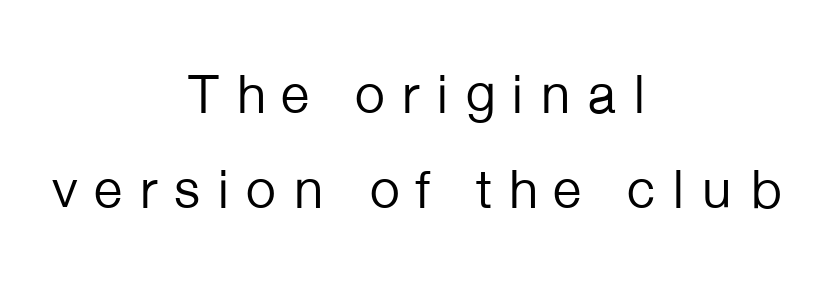
Is there any slant? The stems are plumb. Has an underline been added? It has not. On a weight scale, this lands at 450 or below. How are the letters spaced? Widely, with obvious added tracking.
